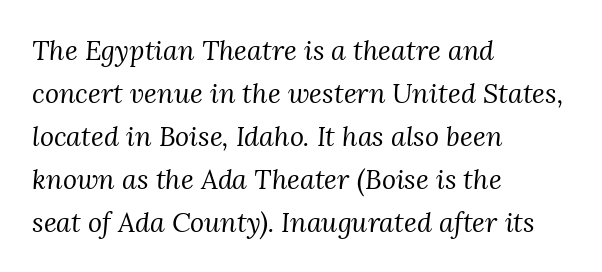
The image shows 27 px text type, italic (leaning right); set left-aligned, normal line spacing (1.59x), normal letter spacing, not underlined.
